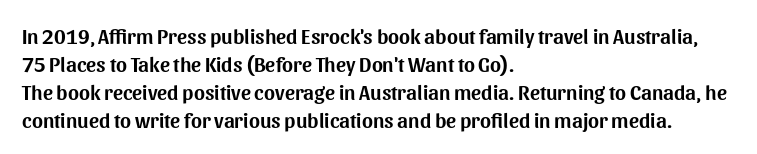
Q: Is the text italic (slanted)? A: No, it is upright.
Q: Is the text underlined? A: No.
Q: How is the paragraph aligned? A: Left-aligned.
Q: Is the spacing between letters normal or unusually wide? A: Normal.
Q: Is the spacing between lines tight, normal or loose? A: Normal.
